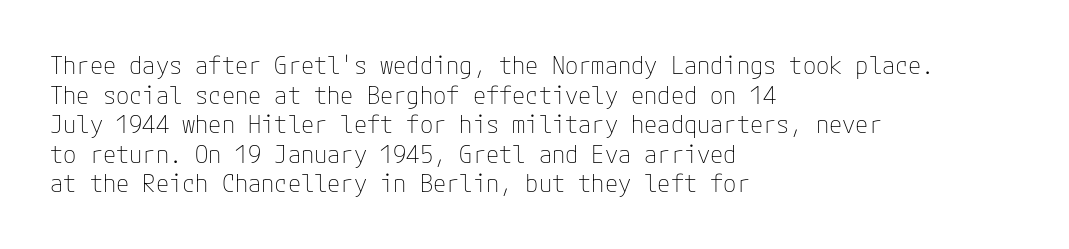
{"italic": "no", "bold": "no", "underline": "no", "align": "left", "line_spacing_ratio": 1.23, "letter_spacing": "normal", "letter_spacing_em": 0.0, "glyph_px": 24}
